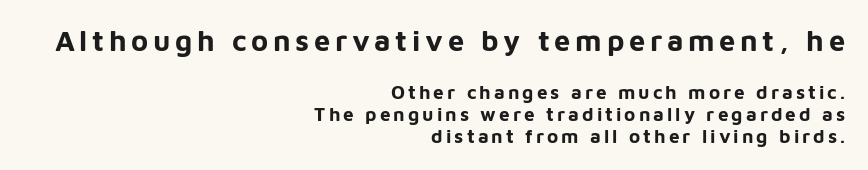
A typesetter would mark this as roman, not italic. This layout puts the oversized block above and the modest block below. Which margin do the lines hug? The right one — the left edge is uneven. Letterform terminals end flat and unadorned throughout the passage. Summary of weight: heavy, a full bold.
